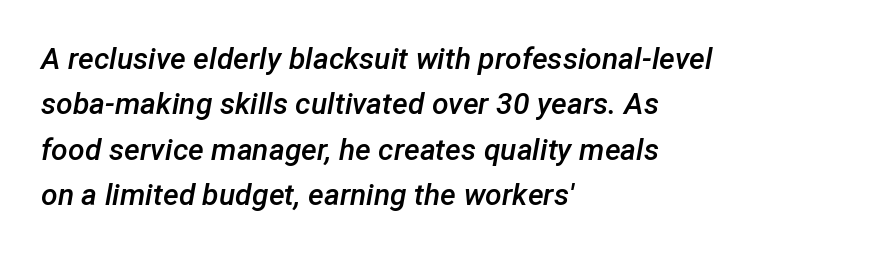
Q: Is the text bold? A: Semi-bold.
Q: Is the text italic (slanted)? A: Yes, it leans right by about 12 degrees.
Q: Is the text underlined? A: No.
Q: How is the paragraph aligned? A: Left-aligned.
Q: Is the spacing between letters normal or unusually wide? A: Normal.
Q: Is the spacing between lines tight, normal or loose? A: Normal.
Q: Width (condensed, normal, or wide)? A: Normal.
Q: Stroke contrast? A: Low.
Q: x-height? A: Medium.
Q: Monospaced? A: No.
